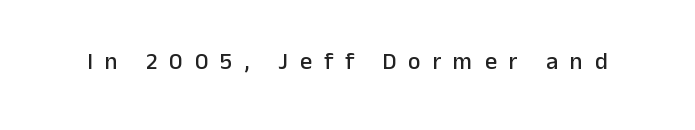
Q: Is the text italic (slanted)? A: No, it is upright.
Q: Is the text underlined? A: No.
Q: Is the spacing between letters normal or unusually wide? A: Unusually wide.
